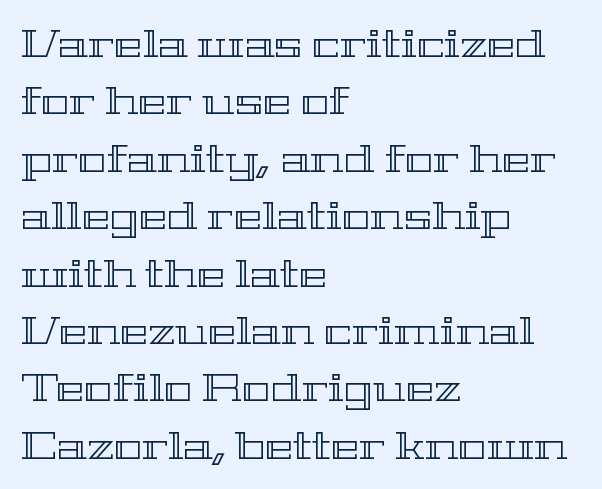
Q: Is the text italic (slanted)? A: No, it is upright.
Q: Is the text underlined? A: No.
Q: How is the paragraph aligned? A: Left-aligned.
Q: Is the spacing between letters normal or unusually wide? A: Normal.
Q: Is the spacing between lines tight, normal or loose? A: Normal.
Q: Width (condensed, normal, or wide)? A: Wide.
Q: x-height? A: Medium.
Q: Monospaced? A: No.
